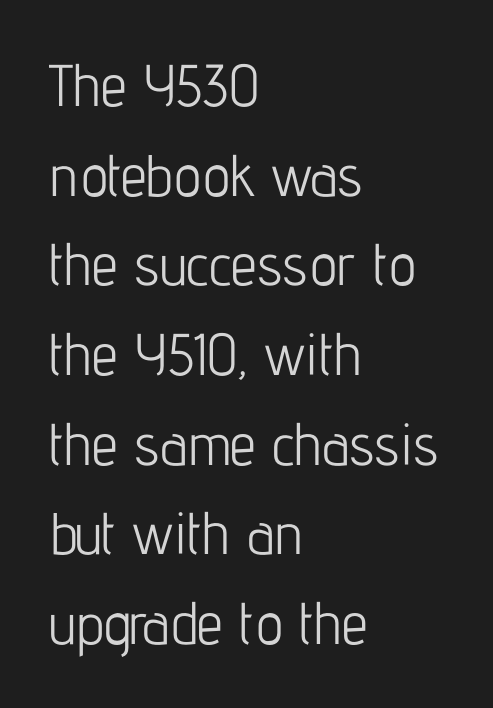
{"serif": "no", "italic": "no", "bold": "no", "weight": "light", "width": "condensed", "stroke_contrast": "low", "x_height": "medium", "monospaced": "no", "underline": "no", "align": "left", "line_spacing": "normal", "line_spacing_ratio": 1.52, "letter_spacing": "normal", "letter_spacing_em": 0.0, "glyph_px": 59}
